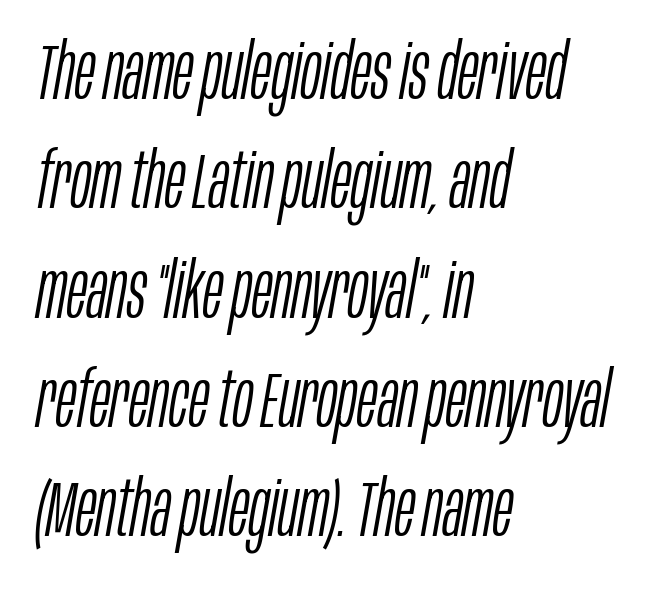
Q: Is the text bold? A: No.
Q: Is the text italic (slanted)? A: Yes, it leans right by about 10 degrees.
Q: Is the text underlined? A: No.
Q: How is the paragraph aligned? A: Left-aligned.
Q: Is the spacing between letters normal or unusually wide? A: Normal.
Q: Is the spacing between lines tight, normal or loose? A: Normal.
Q: Width (condensed, normal, or wide)? A: Condensed.
Q: Stroke contrast? A: Low.
Q: x-height? A: Large.
Q: Monospaced? A: No.
